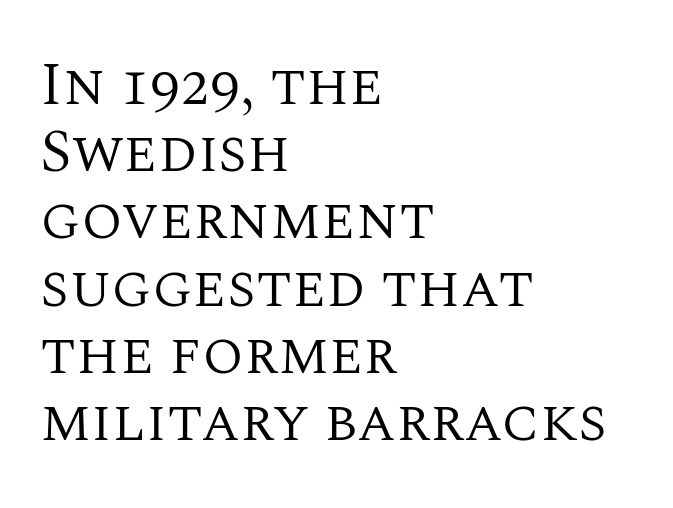
The image shows 60 px regular-weight serif type, upright; set left-aligned, tight line spacing (1.12x), normal letter spacing, not underlined; medium stroke contrast and a large x-height.
